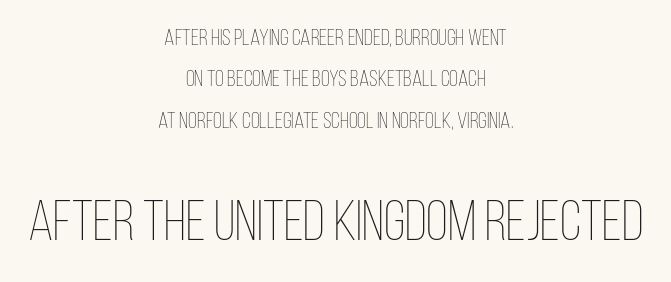
The image shows 57 px thin, condensed type, upright; set centered, line spacing 1.8x, normal letter spacing, not underlined; the second (bottom) block is 2.48x larger; low stroke contrast and a large x-height.
